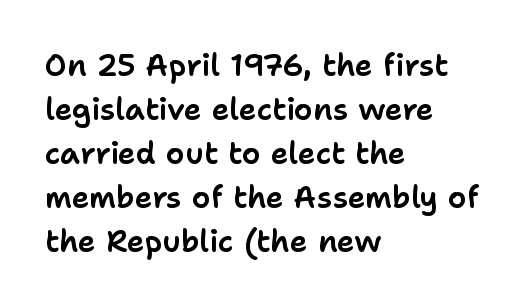
Q: Is the text italic (slanted)? A: No, it is upright.
Q: Is the typeface a serif or a sans-serif typeface? A: Sans-serif.
Q: Is the text underlined? A: No.
Q: How is the paragraph aligned? A: Left-aligned.
Q: Is the spacing between letters normal or unusually wide? A: Normal.
Q: Is the spacing between lines tight, normal or loose? A: Normal.
Q: Width (condensed, normal, or wide)? A: Normal.
Q: Stroke contrast? A: Low.
Q: x-height? A: Medium.
Q: Monospaced? A: No.
